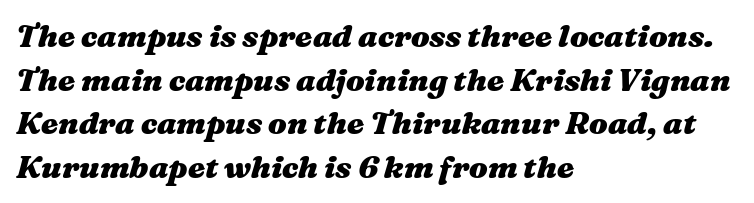
{"italic": "yes", "lean": "right", "slant_degrees": 16, "bold": "yes", "weight": "heavy", "width": "wide", "stroke_contrast": "medium", "x_height": "medium", "monospaced": "no", "underline": "no", "align": "left", "line_spacing": "normal", "line_spacing_ratio": 1.41, "letter_spacing": "normal", "letter_spacing_em": 0.0, "glyph_px": 31}
